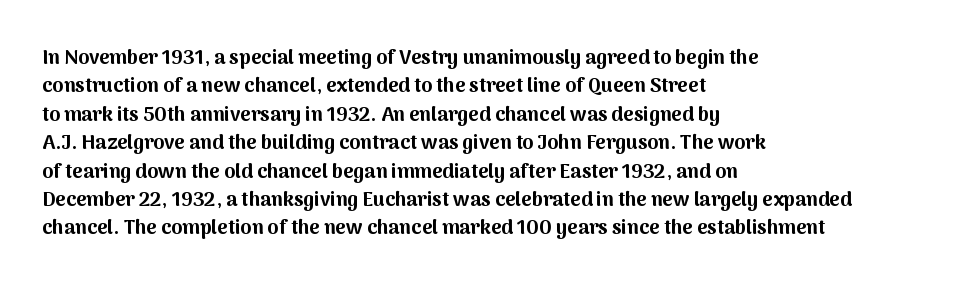
Q: Is the text bold? A: Yes.
Q: Is the text italic (slanted)? A: No, it is upright.
Q: Is the text underlined? A: No.
Q: How is the paragraph aligned? A: Left-aligned.
Q: Is the spacing between letters normal or unusually wide? A: Normal.
Q: Is the spacing between lines tight, normal or loose? A: Normal.
